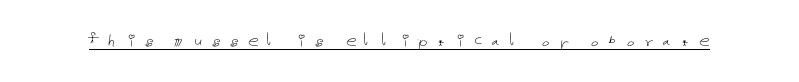
The image shows 21 px text type, upright; set unusually wide letter spacing (+0.31 em), underlined.
